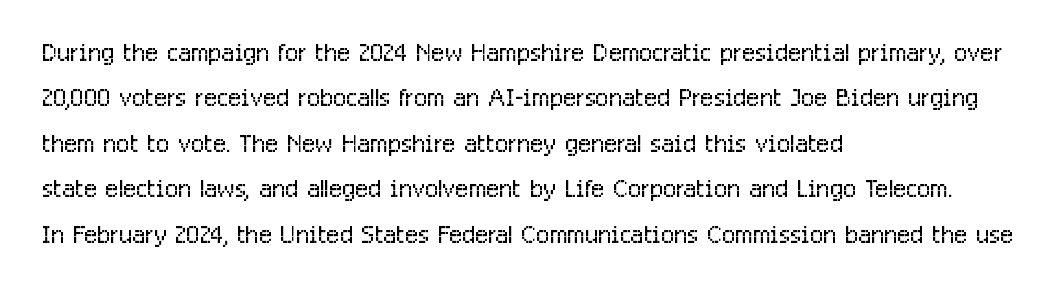
These lines are rendered in a variable-pitch font. Posture: vertical. The rag falls on the right side of this text block. The face looks like a standard text weight, possibly lighter.
